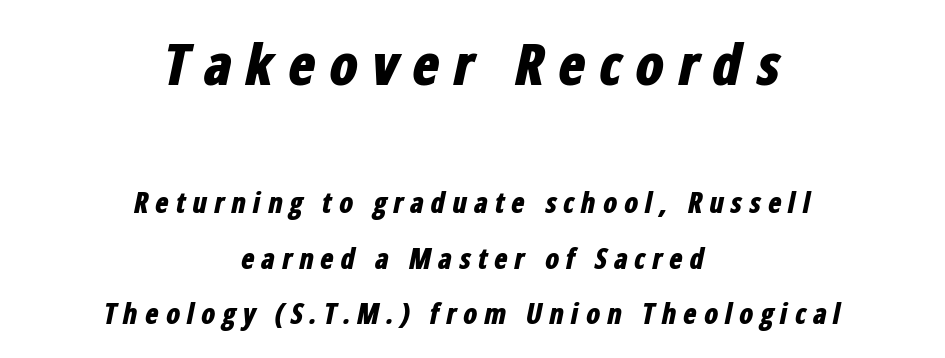
Neither beginnings nor endings align; midpoints do. A full-strength bold gives these letters their thick strokes. Designer's note — italics engaged. Each word looks stretched out because of the extra space between its letters. Leading: increased.
